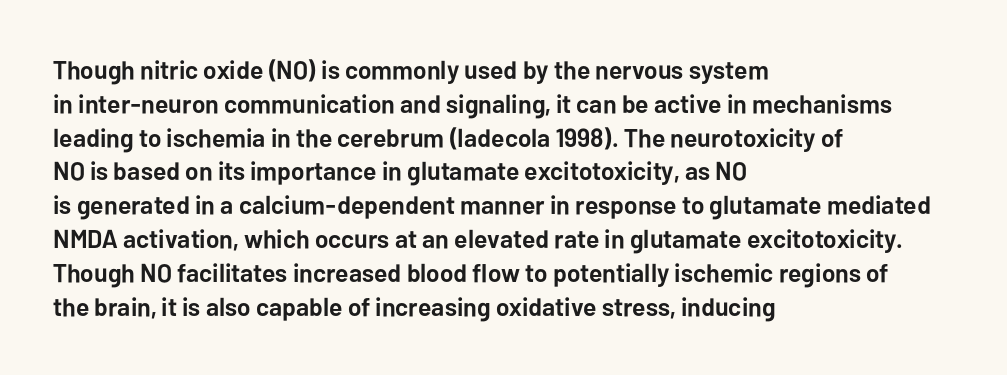
{"italic": "no", "bold": "yes", "underline": "no", "align": "left", "line_spacing": "normal", "line_spacing_ratio": 1.3, "letter_spacing": "normal", "letter_spacing_em": 0.0, "glyph_px": 26}
